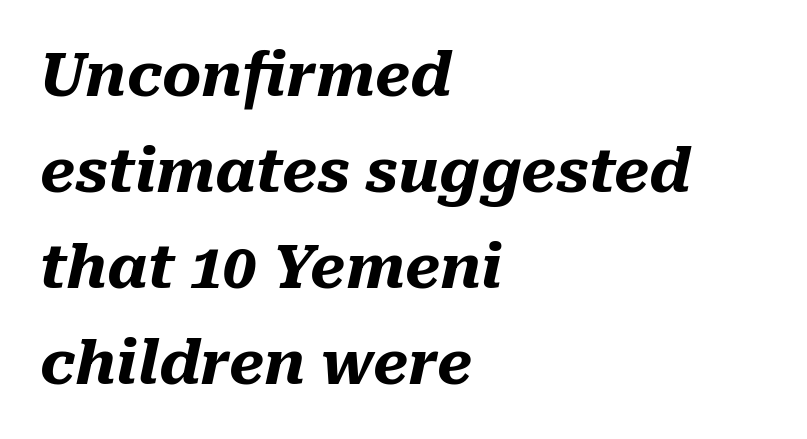
What weight is shown? A full bold with thick strokes. Each line starts at the same left margin while the right side varies. Does the lettering tilt? It does — this is italic. Descenders hang freely into open space. Each letter keeps its own natural width here, so spacing adapts to shape. These lines sit exactly where default settings would place them.
